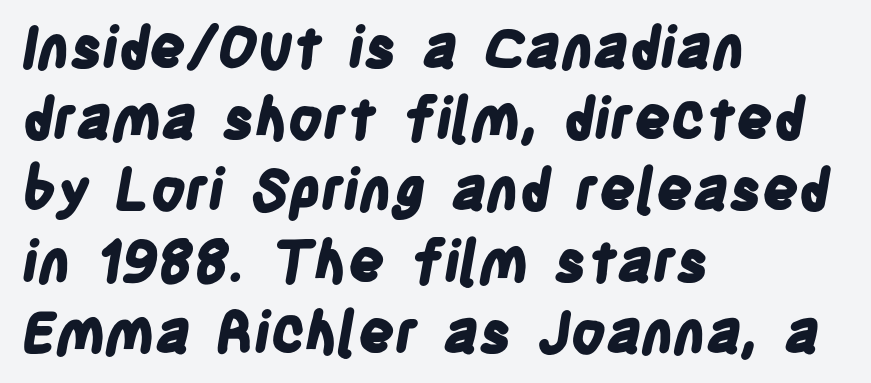
Q: Is the text bold? A: Yes.
Q: Is the typeface a serif or a sans-serif typeface? A: Sans-serif.
Q: Is the text underlined? A: No.
Q: How is the paragraph aligned? A: Left-aligned.
Q: Is the spacing between letters normal or unusually wide? A: Normal.
Q: Is the spacing between lines tight, normal or loose? A: Normal.
Q: Width (condensed, normal, or wide)? A: Condensed.
Q: Stroke contrast? A: Low.
Q: x-height? A: Large.
Q: Monospaced? A: No.
